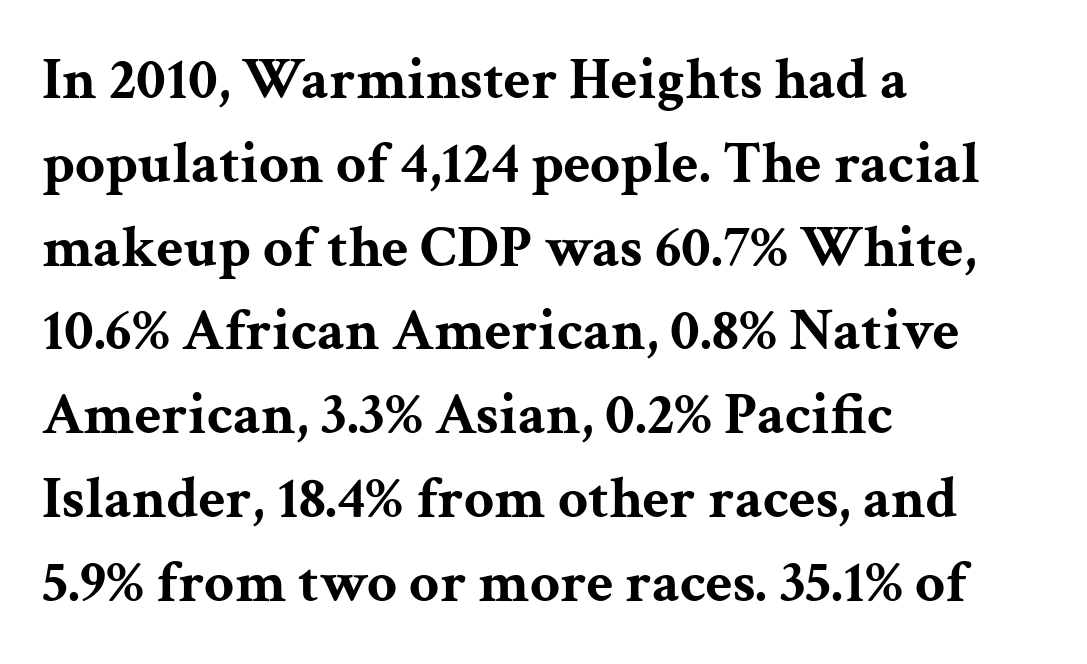
{"serif": "yes", "italic": "no", "bold": "yes", "weight": "bold", "width": "wide", "stroke_contrast": "medium", "x_height": "medium", "monospaced": "no", "underline": "no", "align": "left", "line_spacing": "normal", "line_spacing_ratio": 1.42, "letter_spacing": "normal", "letter_spacing_em": 0.0, "glyph_px": 59}
